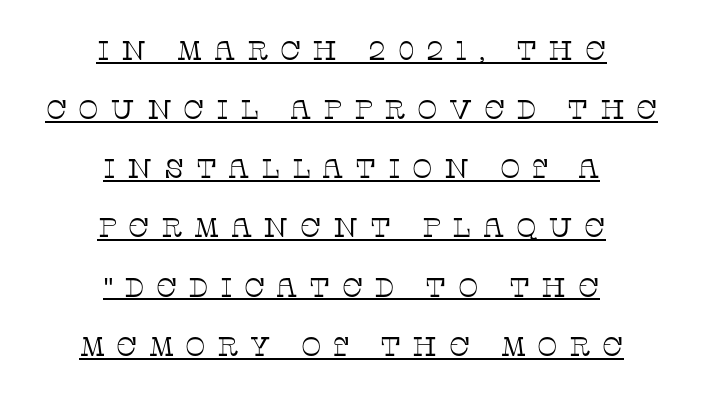
{"italic": "no", "bold": "no", "underline": "yes", "align": "center", "line_spacing": "loose", "line_spacing_ratio": 2.19, "letter_spacing": "wide", "letter_spacing_em": 0.42, "glyph_px": 27}
